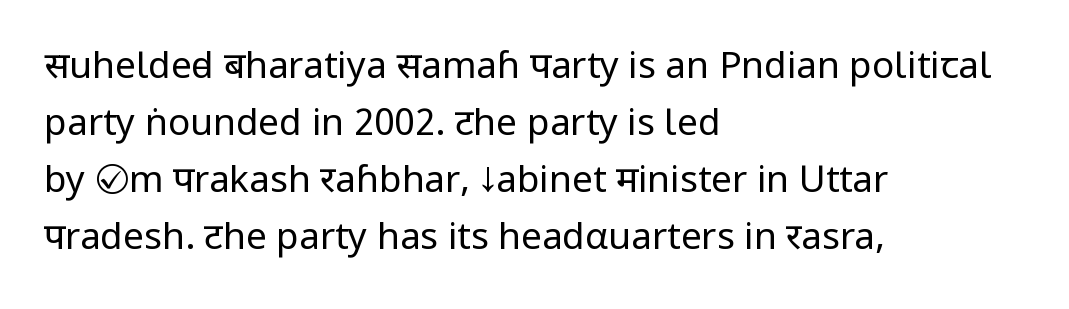
The image shows 37 px regular-weight, condensed sans-serif type, upright; set left-aligned, normal line spacing (1.54x), normal letter spacing, not underlined; low stroke contrast and a large x-height.
